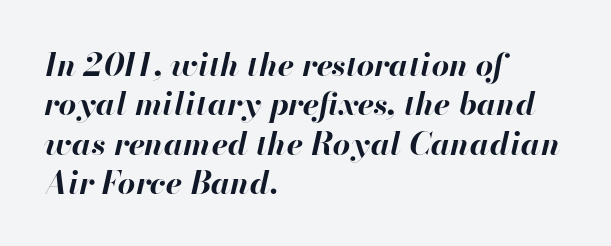
In terms of letterspacing, this is plain default setting. The text block is weighted toward the left margin, trailing off unevenly rightward. Characters are canted at an angle relative to the baseline's perpendicular. The rendering uses a bold face; every stroke is thick and dark. Any mark beneath the type? The region is blank.
